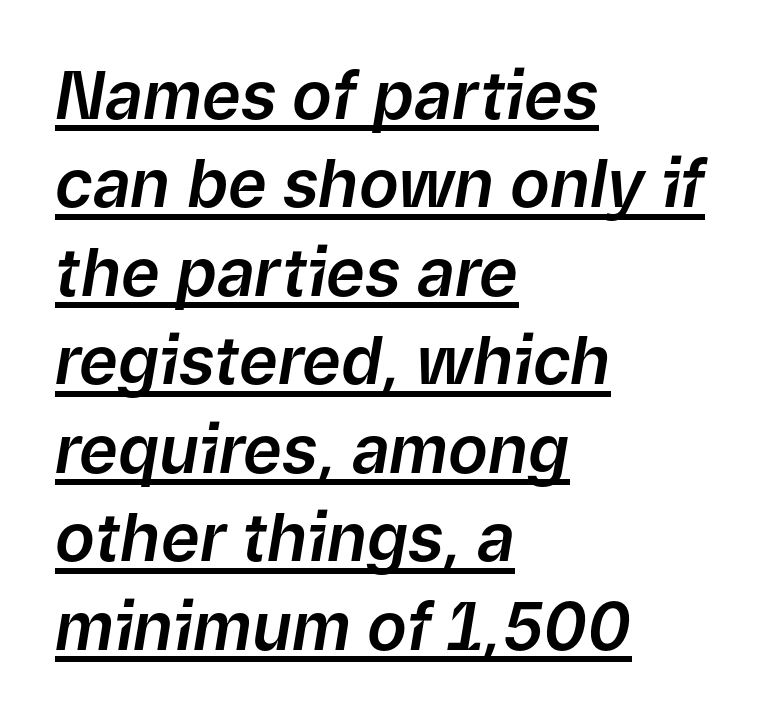
{"italic": "yes", "lean": "right", "slant_degrees": 9, "width": "normal", "stroke_contrast": "low", "x_height": "medium", "monospaced": "no", "underline": "yes", "align": "left", "line_spacing": "normal", "line_spacing_ratio": 1.34, "letter_spacing": "normal", "letter_spacing_em": 0.0, "glyph_px": 66}
